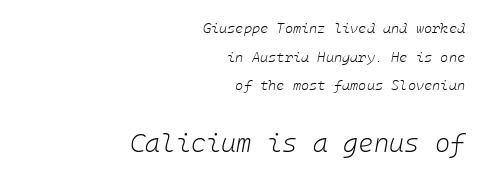
Q: Is the text bold? A: No.
Q: Is the text italic (slanted)? A: Yes, it leans right by about 10 degrees.
Q: Is the text underlined? A: No.
Q: How is the paragraph aligned? A: Right-aligned.
Q: Is the spacing between letters normal or unusually wide? A: Normal.
Q: Is the spacing between lines tight, normal or loose? A: Loose.
Q: Which block of text is set in a larger size, the first (top) or the second (bottom)? A: The second (bottom) one.
